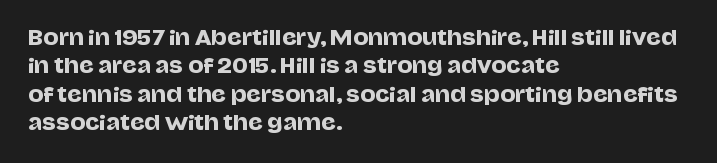
The image shows 20 px text type, upright; set left-aligned, normal line spacing (1.42x), normal letter spacing, not underlined.
